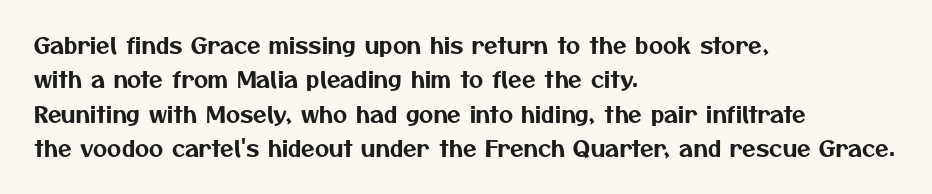
Every row of glyphs begins at an identical x-position on the left. Spacing between characters is what you'd get straight out of the box. Honestly, there is no underline to notice here at all. Regular leading.
